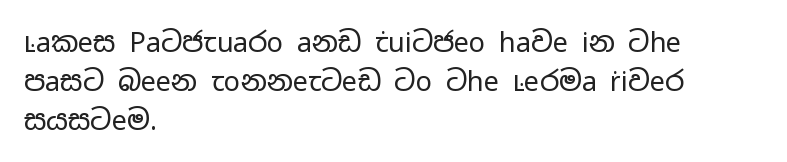
Q: Is the text bold? A: No.
Q: Is the text italic (slanted)? A: No, it is upright.
Q: Is the text underlined? A: No.
Q: How is the paragraph aligned? A: Left-aligned.
Q: Is the spacing between letters normal or unusually wide? A: Normal.
Q: Is the spacing between lines tight, normal or loose? A: Normal.
